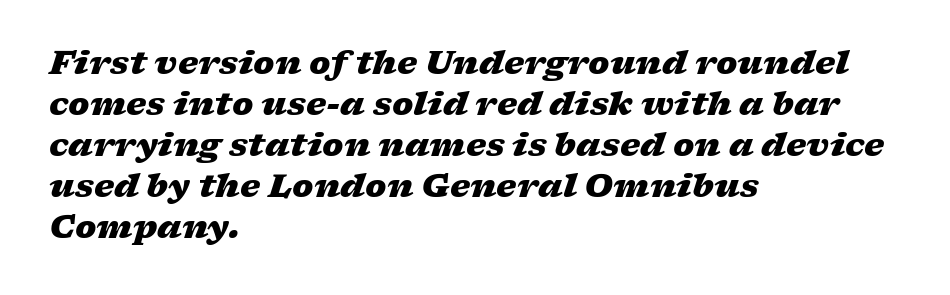
Q: Is the text bold? A: Yes.
Q: Is the text italic (slanted)? A: Yes, it leans right by about 17 degrees.
Q: Is the text underlined? A: No.
Q: How is the paragraph aligned? A: Left-aligned.
Q: Is the spacing between letters normal or unusually wide? A: Normal.
Q: Is the spacing between lines tight, normal or loose? A: Normal.
Q: Width (condensed, normal, or wide)? A: Wide.
Q: Stroke contrast? A: Low.
Q: x-height? A: Medium.
Q: Monospaced? A: No.
